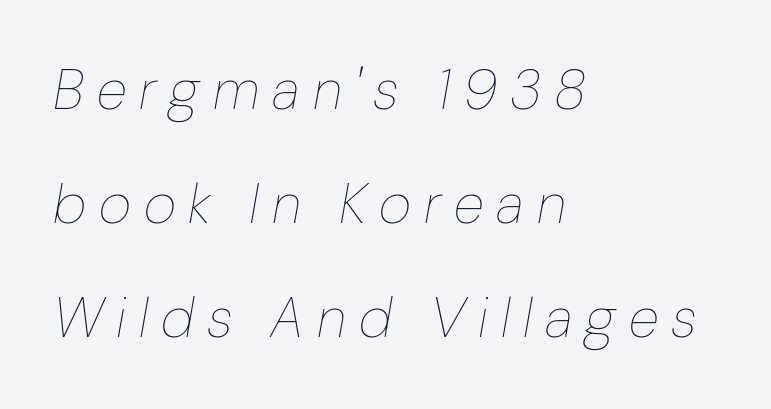
Q: Is the text bold? A: No.
Q: Is the text italic (slanted)? A: Yes, it leans right by about 10 degrees.
Q: Is the text underlined? A: No.
Q: How is the paragraph aligned? A: Left-aligned.
Q: Is the spacing between letters normal or unusually wide? A: Unusually wide.
Q: Is the spacing between lines tight, normal or loose? A: Loose.
Q: Width (condensed, normal, or wide)? A: Normal.
Q: Stroke contrast? A: Low.
Q: x-height? A: Medium.
Q: Monospaced? A: No.
